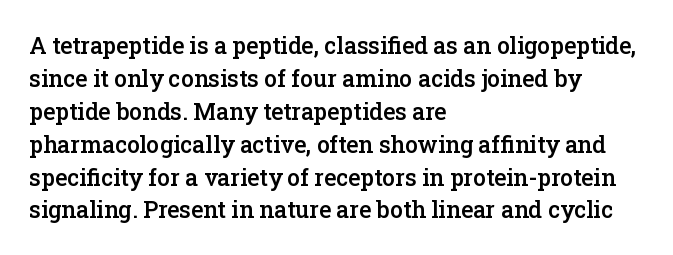
Q: Is the text bold? A: Semi-bold.
Q: Is the text italic (slanted)? A: No, it is upright.
Q: Is the text underlined? A: No.
Q: How is the paragraph aligned? A: Left-aligned.
Q: Is the spacing between letters normal or unusually wide? A: Normal.
Q: Is the spacing between lines tight, normal or loose? A: Normal.
